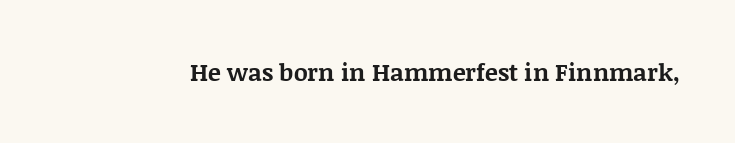
What stands out about the letter spacing? Nothing — it is the standard amount. Upright lettering throughout. Bold? Absolutely — the strokes are thick and heavy. The glyphs are unaccompanied by any horizontal stroke below them.
